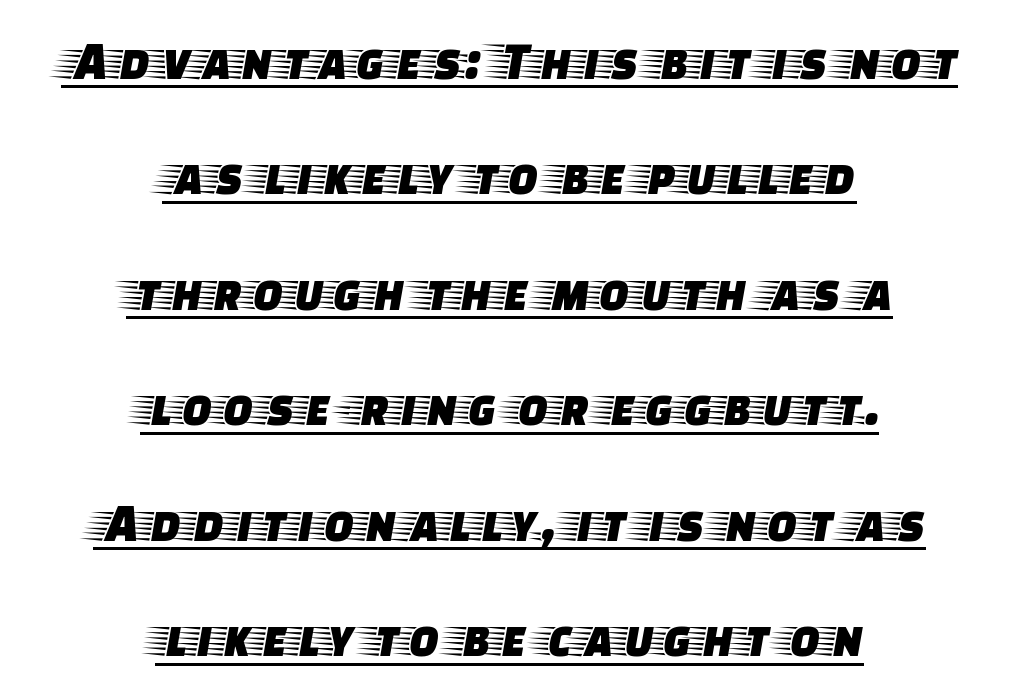
The image shows 55 px wide serif type; set centered, loose line spacing (2.1x), normal letter spacing, underlined; low stroke contrast and a large x-height.
